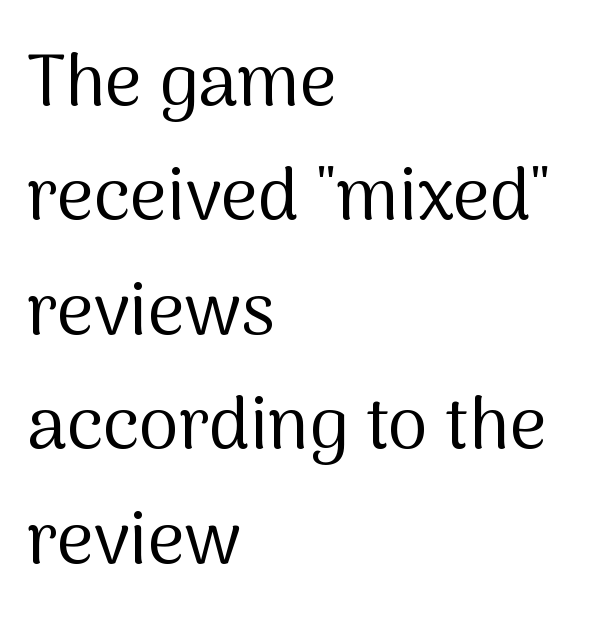
The image shows 72 px regular-weight sans-serif type, upright; set left-aligned, normal line spacing (1.59x), normal letter spacing, not underlined; medium stroke contrast and a medium x-height.
